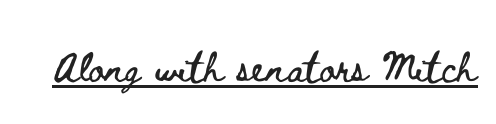
The image shows 38 px wide type; set normal letter spacing, underlined; low stroke contrast and a small x-height.
